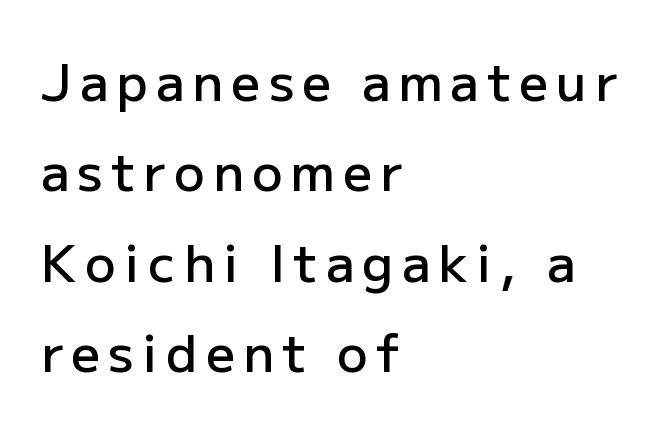
The image shows 51 px semibold sans-serif type, upright; set left-aligned, line spacing 1.77x, not underlined; low stroke contrast and a medium x-height.
